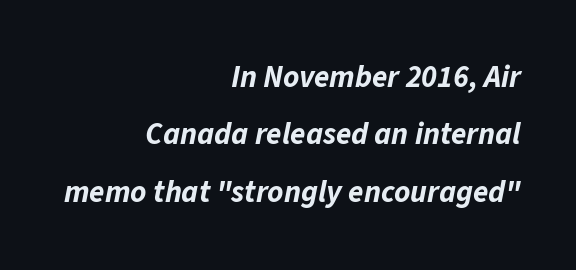
The image shows 31 px bold type, italic (leaning right); set right-aligned, line spacing 1.85x, normal letter spacing, not underlined; low stroke contrast and a medium x-height.
